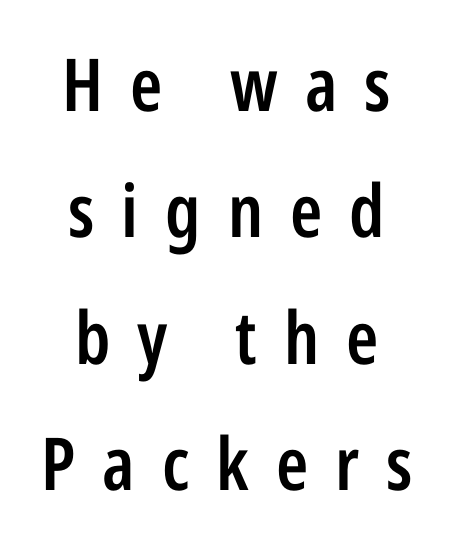
Casual observation: everything's sitting right in the middle. Think of a printed novel: that variable character pitch is what you see here. Examine the stroke ends and you'll find no serifs. The letters are semibold — heavier than regular but short of a full bold. There is plenty of visible air inserted between adjacent glyphs. Do the letters lean? They stand straight.
